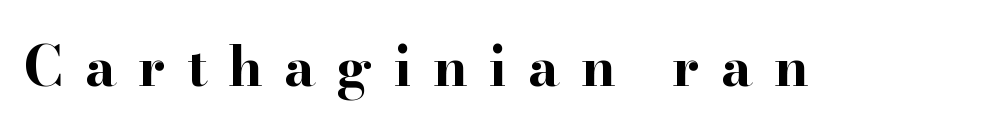
{"serif": "yes", "italic": "no", "bold": "yes", "weight": "bold", "width": "wide", "stroke_contrast": "high", "x_height": "small", "monospaced": "no", "underline": "no", "letter_spacing": "wide", "letter_spacing_em": 0.39, "glyph_px": 55}
